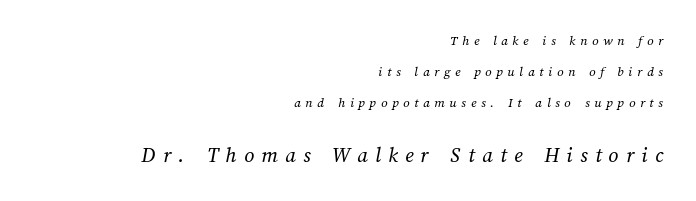
Descenders hang freely into open space. Summary of vertical rhythm: relaxed, with wide interline spacing. Character size in the trailing block exceeds that of the leading block. The letters are spread apart with noticeably loose tracking. Each line ends at the same right margin while the left side varies. Weight: in the light-to-regular range.
